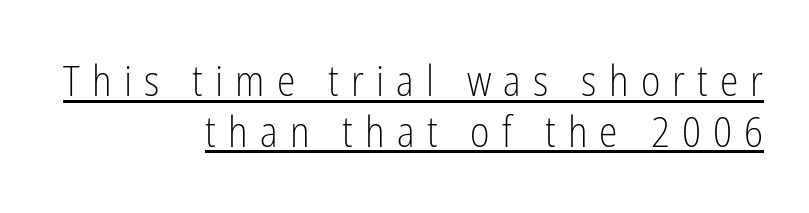
The image shows 42 px light, condensed sans-serif type, upright; set right-aligned, line spacing 1.21x, unusually wide letter spacing (+0.29 em), underlined; low stroke contrast and a medium x-height.
